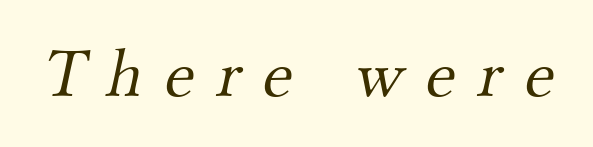
The image shows 69 px light serif type; set unusually wide letter spacing (+0.32 em), not underlined; medium stroke contrast and a small x-height.
